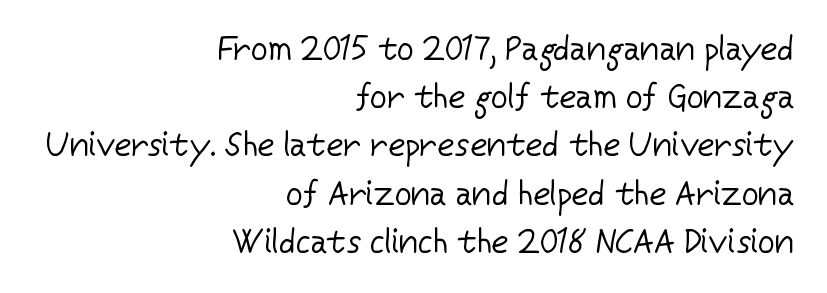
Note the varied advance widths — an 'i' is clearly narrower than an 'm'. Caption: multi-line text, flush right, ragged left. The letterforms sit shoulder to shoulder at normal distance. This rendering employs a face without finishing strokes, i.e., a sans-serif. Weight: in the light-to-regular range. A typesetter would call this leading conventional body-copy spacing.
